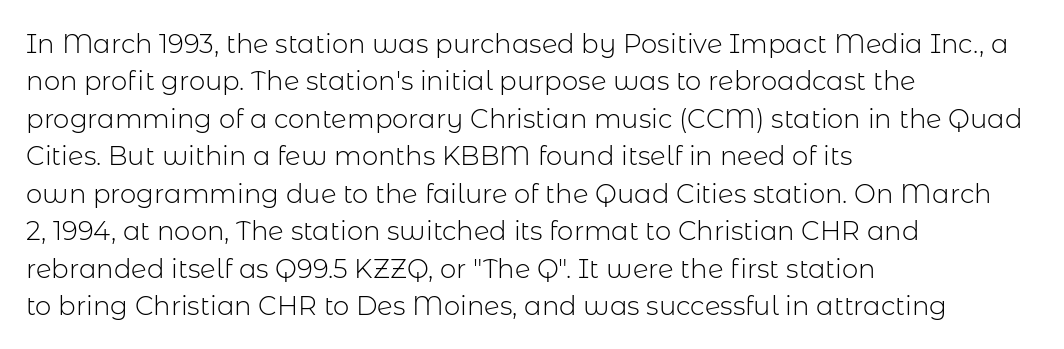
Q: Is the text bold? A: No.
Q: Is the text italic (slanted)? A: No, it is upright.
Q: Is the text underlined? A: No.
Q: How is the paragraph aligned? A: Left-aligned.
Q: Is the spacing between letters normal or unusually wide? A: Normal.
Q: Is the spacing between lines tight, normal or loose? A: Normal.
